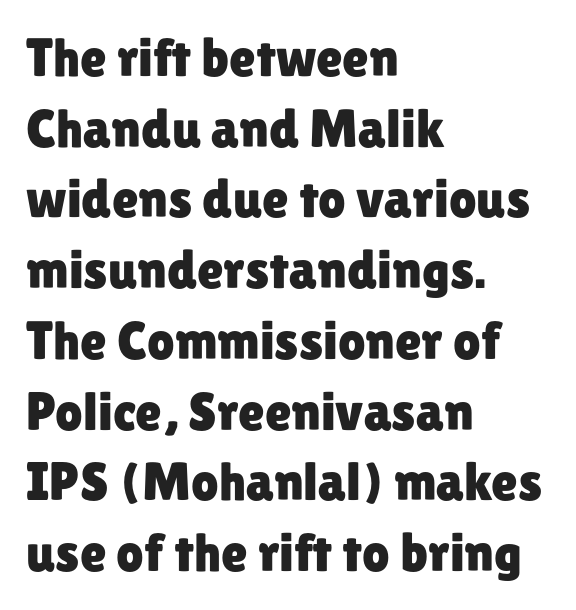
The image shows 54 px sans-serif type, upright; set left-aligned, normal line spacing (1.31x), normal letter spacing, not underlined; low stroke contrast and a medium x-height.
